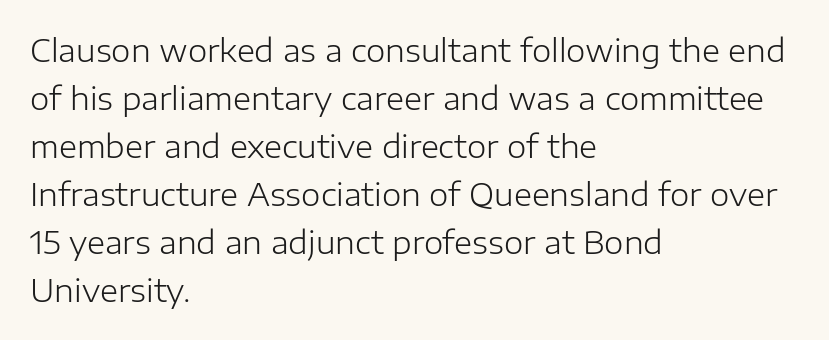
Q: Is the text bold? A: No.
Q: Is the text italic (slanted)? A: No, it is upright.
Q: Is the typeface a serif or a sans-serif typeface? A: Sans-serif.
Q: Is the text underlined? A: No.
Q: How is the paragraph aligned? A: Left-aligned.
Q: Is the spacing between letters normal or unusually wide? A: Normal.
Q: Is the spacing between lines tight, normal or loose? A: Normal.
Q: Width (condensed, normal, or wide)? A: Normal.
Q: Stroke contrast? A: Low.
Q: x-height? A: Medium.
Q: Monospaced? A: No.
